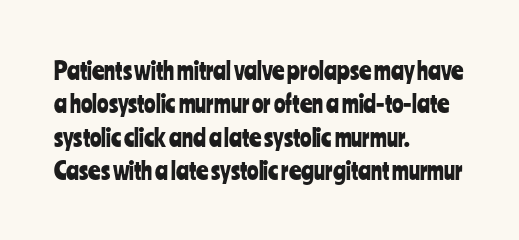
The image shows 24 px text type, upright; set left-aligned, normal line spacing (1.39x), normal letter spacing, not underlined.
